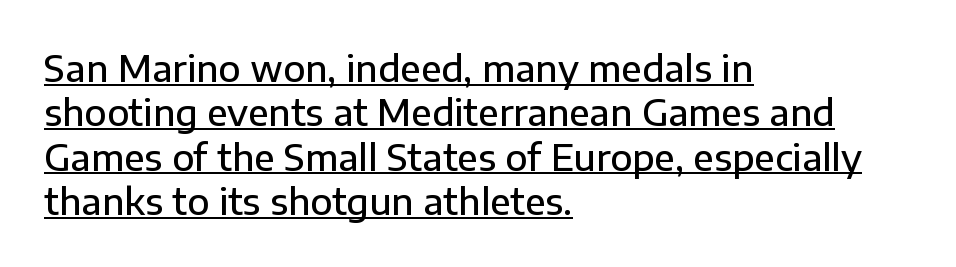
{"serif": "no", "italic": "no", "bold": "semi", "weight": "semibold", "width": "normal", "stroke_contrast": "low", "x_height": "medium", "monospaced": "no", "underline": "yes", "align": "left", "line_spacing_ratio": 1.23, "letter_spacing": "normal", "letter_spacing_em": 0.0, "glyph_px": 36}
